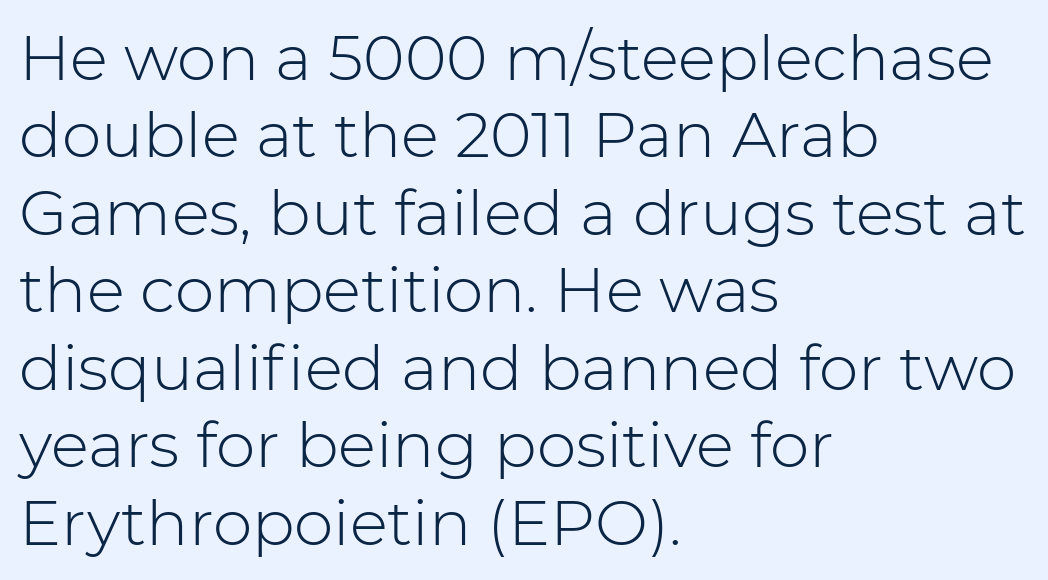
{"serif": "no", "italic": "no", "bold": "no", "weight": "light", "width": "normal", "stroke_contrast": "low", "x_height": "medium", "monospaced": "no", "underline": "no", "align": "left", "line_spacing_ratio": 1.23, "letter_spacing": "normal", "letter_spacing_em": 0.0, "glyph_px": 63}
